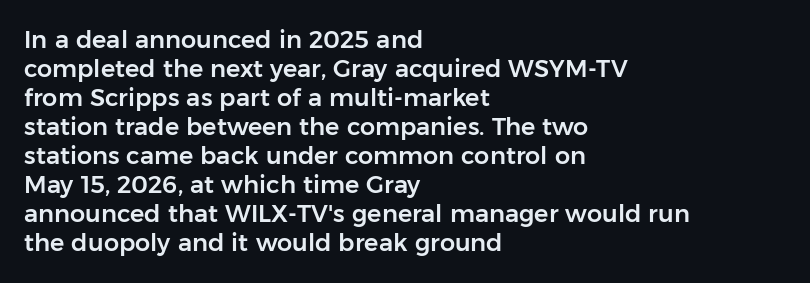
The area under the type is left untouched. Is the block centered? No — it sits flush against the left margin. Default kerning and tracking; the words read as compact shapes. Is there any slant? The stems are plumb.
